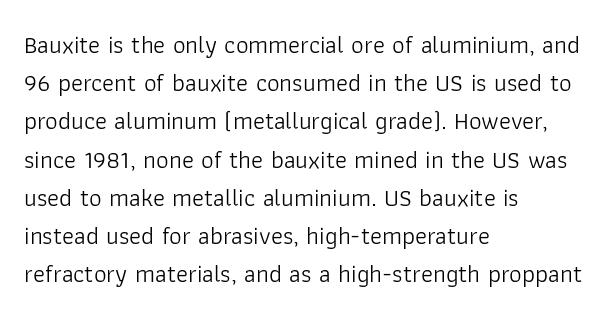
Q: Is the text bold? A: No.
Q: Is the text italic (slanted)? A: No, it is upright.
Q: Is the text underlined? A: No.
Q: How is the paragraph aligned? A: Left-aligned.
Q: Is the spacing between letters normal or unusually wide? A: Normal.
Q: Is the spacing between lines tight, normal or loose? A: Normal.
